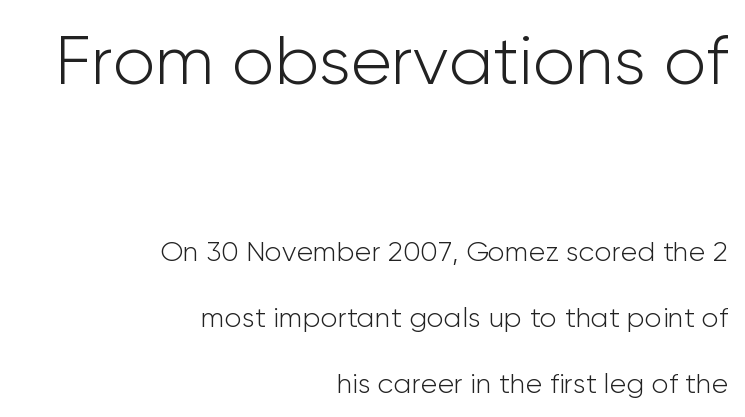
Note: larger setting up top, smaller setting below. The line-height multiplier appears high, well above default. Each letter's strokes conclude bluntly, with no projecting serifs. Descender tails drop into unmarked territory. The font sits on the lighter half of the weight spectrum, regular included. The rendering uses natural spacing where letterforms have individual widths.
